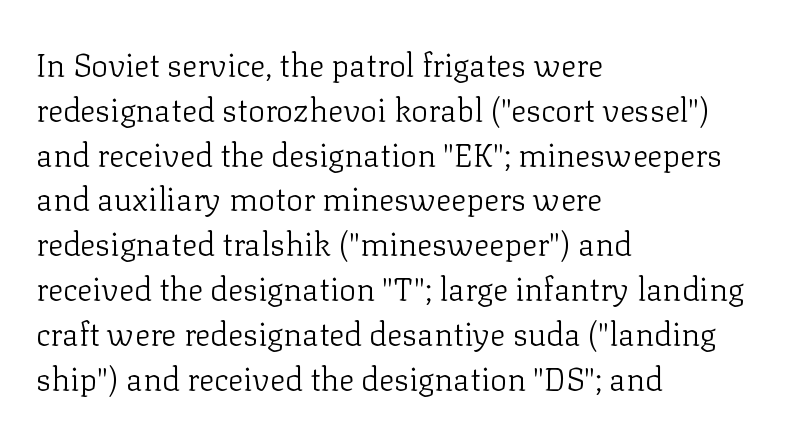
{"serif": "yes", "italic": "no", "bold": "no", "weight": "light", "width": "normal", "stroke_contrast": "low", "x_height": "medium", "monospaced": "no", "underline": "no", "align": "left", "line_spacing": "normal", "line_spacing_ratio": 1.4, "letter_spacing": "normal", "letter_spacing_em": 0.0, "glyph_px": 32}
